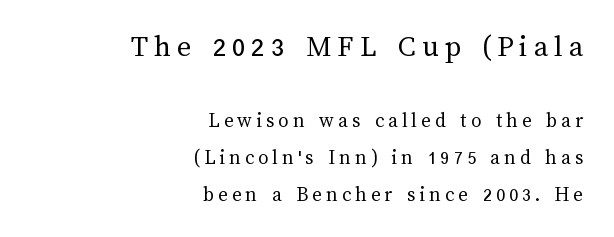
Q: Is the text bold? A: No.
Q: Is the text italic (slanted)? A: No, it is upright.
Q: Is the text underlined? A: No.
Q: How is the paragraph aligned? A: Right-aligned.
Q: Which block of text is set in a larger size, the first (top) or the second (bottom)? A: The first (top) one.
Q: Width (condensed, normal, or wide)? A: Normal.
Q: Stroke contrast? A: Medium.
Q: x-height? A: Medium.
Q: Monospaced? A: No.
